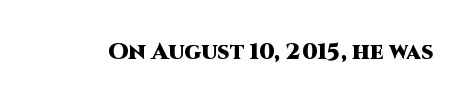
{"italic": "no", "bold": "yes", "underline": "no", "letter_spacing": "normal", "letter_spacing_em": 0.0, "glyph_px": 23}
